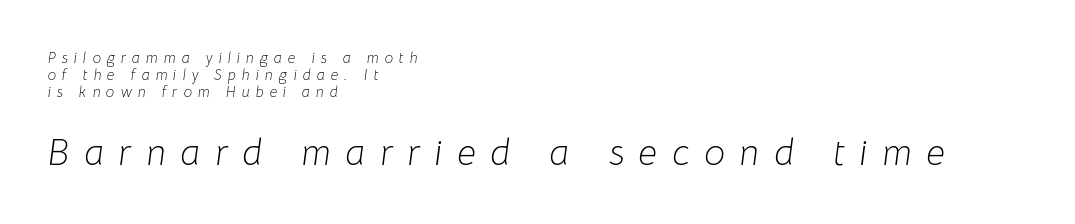
{"italic": "yes", "lean": "right", "slant_degrees": 8, "bold": "no", "weight": "light", "width": "normal", "stroke_contrast": "low", "x_height": "medium", "monospaced": "no", "underline": "no", "align": "left", "line_spacing": "tight", "line_spacing_ratio": 1.14, "letter_spacing": "wide", "letter_spacing_em": 0.4, "larger_block": "second", "size_ratio": 2.47, "glyph_px": 37}
